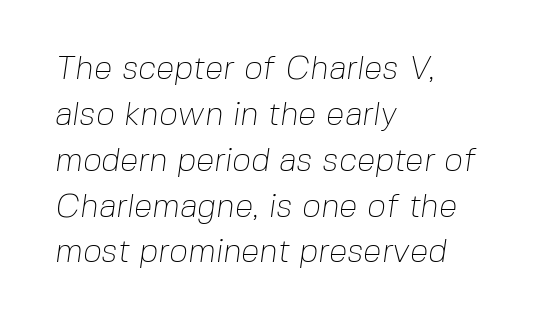
A quiet, ordinary-to-light weight characterises the typeface. A student would call this left alignment; a typographer would say flush left, rag right. Check under the words: just untouched page. Character widths vary here, with narrow letters taking less room than wide ones. Look at the bottom of the vertical strokes: they stop flat, with no serifs. Students, observe: this is what conventionally led text looks like.
